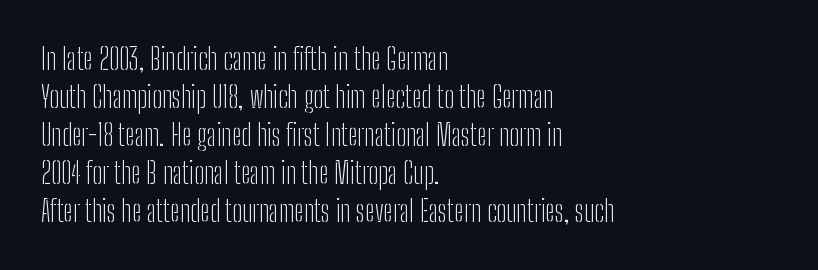
{"serif": "no", "italic": "no", "bold": "no", "weight": "light", "width": "condensed", "stroke_contrast": "low", "x_height": "medium", "monospaced": "no", "underline": "no", "align": "left", "line_spacing": "normal", "line_spacing_ratio": 1.31, "letter_spacing": "normal", "letter_spacing_em": 0.0, "glyph_px": 29}
